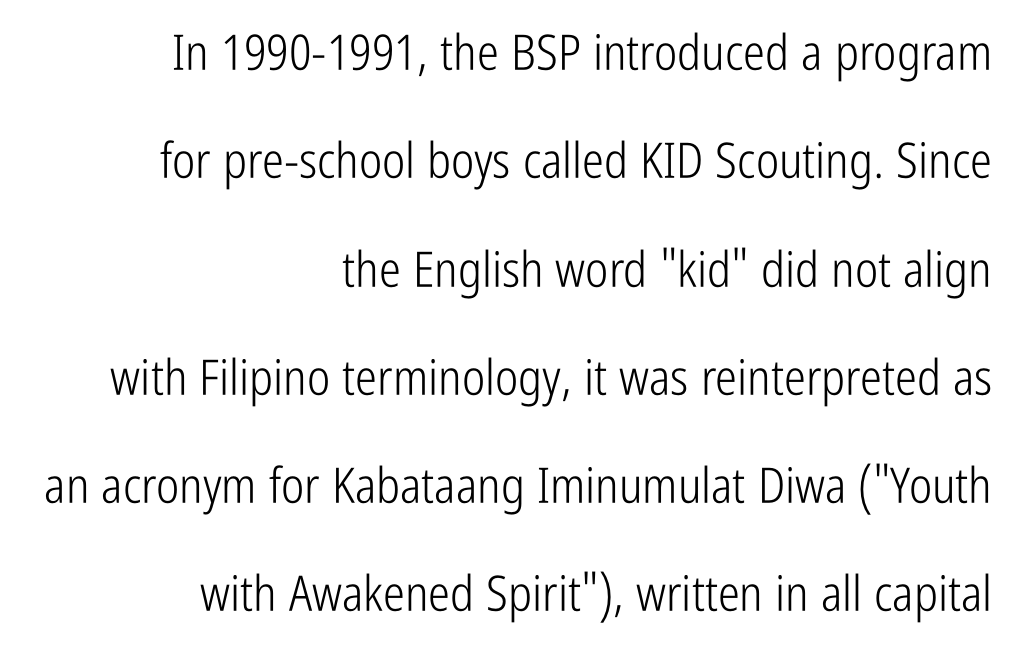
{"serif": "no", "italic": "no", "bold": "no", "weight": "light", "width": "condensed", "stroke_contrast": "low", "x_height": "medium", "monospaced": "no", "underline": "no", "align": "right", "line_spacing": "loose", "line_spacing_ratio": 2.21, "letter_spacing": "normal", "letter_spacing_em": 0.0, "glyph_px": 49}
